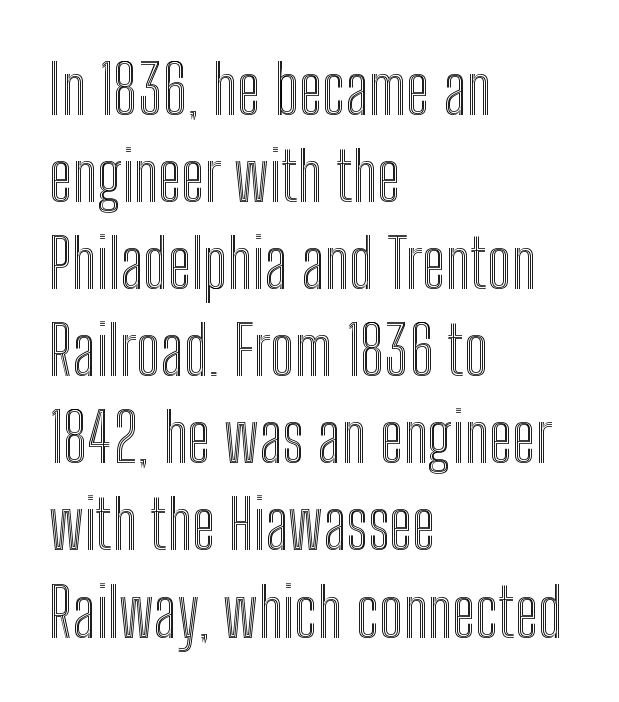
{"italic": "no", "width": "condensed", "x_height": "medium", "monospaced": "no", "underline": "no", "align": "left", "line_spacing": "normal", "line_spacing_ratio": 1.3, "letter_spacing": "normal", "letter_spacing_em": 0.0, "glyph_px": 67}
